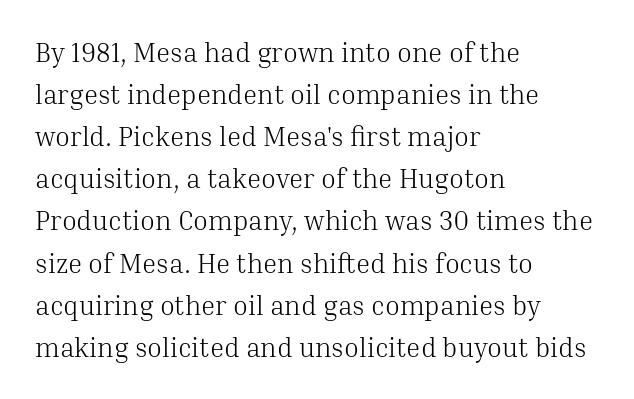
Each new line begins a customary step beneath the previous one. The passage shown is not underscored anywhere. Weight: not bold — regular or lighter. Nope, not italic — everything's standing straight. A classic flush-left, rag-right setting is used for this passage.
